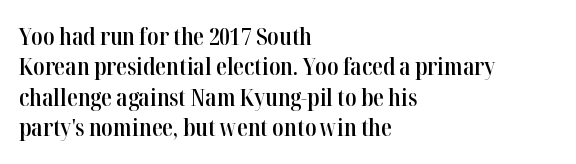
The image shows 24 px text type, upright; set left-aligned, normal line spacing (1.27x), normal letter spacing, not underlined.
